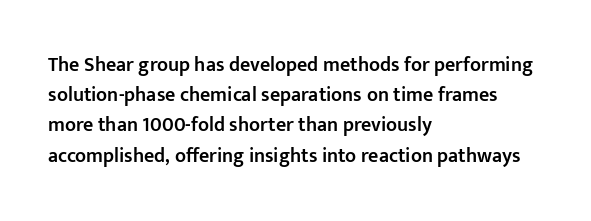
{"italic": "no", "bold": "semi", "underline": "no", "align": "left", "line_spacing": "normal", "line_spacing_ratio": 1.51, "letter_spacing": "normal", "letter_spacing_em": 0.0, "glyph_px": 20}
